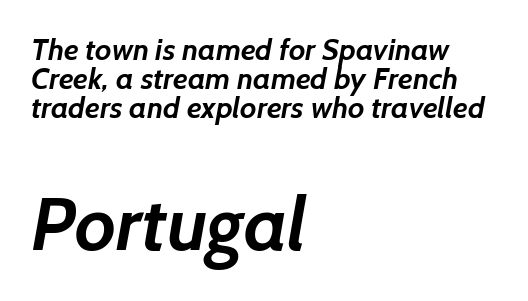
The image shows 75 px semibold sans-serif type; set left-aligned, tight line spacing (0.96x), normal letter spacing, not underlined; the second (bottom) block is 2.5x larger; low stroke contrast and a medium x-height.
